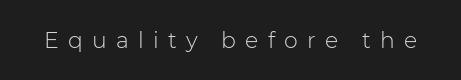
The space directly below the letters is spotless. The type sits square on the baseline with zero lean. The passage shown has open, widely tracked lettering throughout. The passage shown is not bold in any degree.
